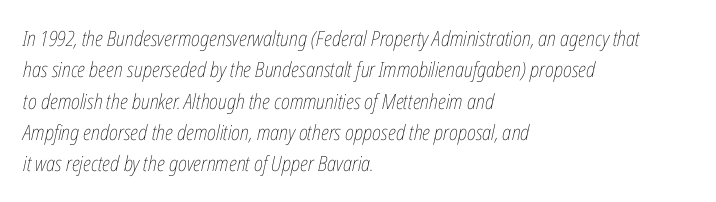
The text carries the slant typical of an italic or oblique font. The rendering uses a moderate line-height, typical for paragraphs. Compared with a typical body face, this is equally light or lighter still. The passage shown is not underscored anywhere. This rendering leaves character spacing at its baseline value. The rag falls on the right side of this text block.
